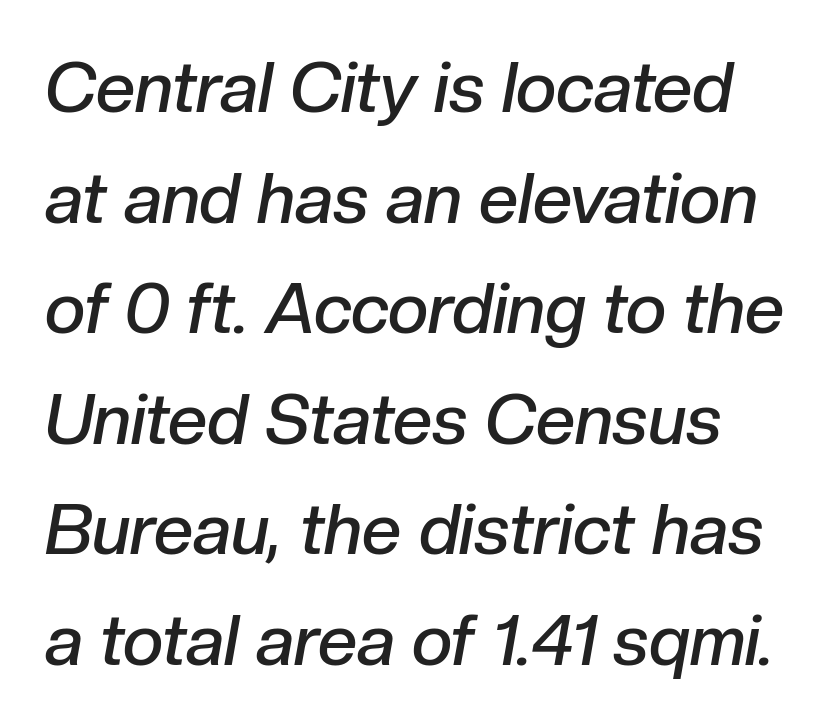
{"italic": "yes", "lean": "right", "slant_degrees": 10, "bold": "semi", "weight": "semibold", "width": "normal", "stroke_contrast": "low", "x_height": "medium", "monospaced": "no", "underline": "no", "line_spacing": "normal", "line_spacing_ratio": 1.58, "letter_spacing": "normal", "letter_spacing_em": 0.0, "glyph_px": 70}
